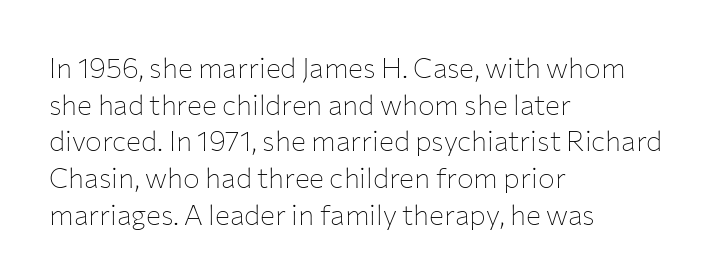
{"serif": "no", "italic": "no", "bold": "no", "weight": "thin", "width": "normal", "stroke_contrast": "low", "x_height": "medium", "monospaced": "no", "underline": "no", "align": "left", "line_spacing": "normal", "line_spacing_ratio": 1.31, "letter_spacing": "normal", "letter_spacing_em": 0.0, "glyph_px": 28}
